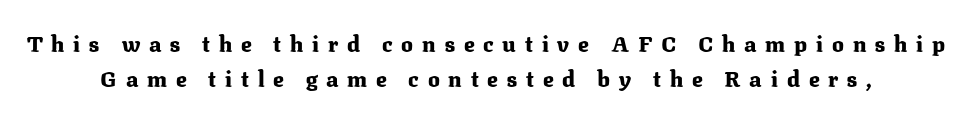
The lines sit at an ordinary, default distance from one another. Words appear elongated and porous because spacing is wide. Lines of text with bare space underneath. The characters look thick and weighty, a clear bold. Italic? Not at all — the glyphs are vertical.
